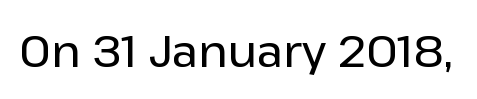
The image shows 44 px sans-serif type, upright; set normal letter spacing, not underlined; low stroke contrast and a medium x-height.
